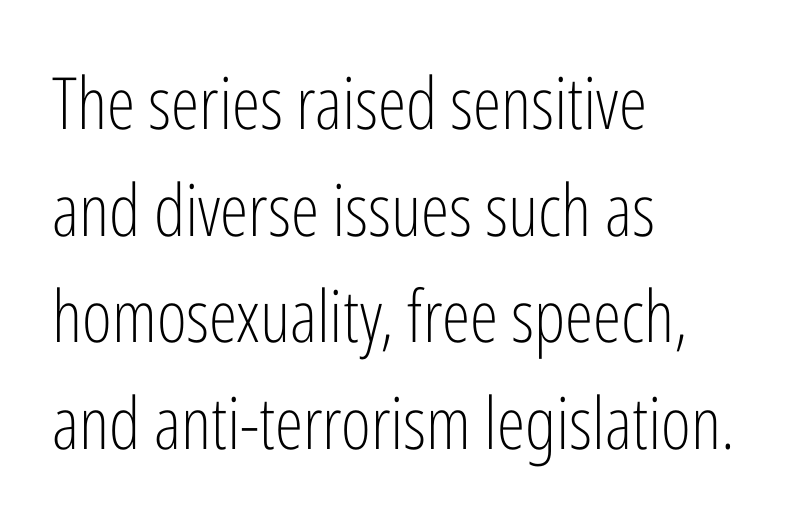
Q: Is the text bold? A: No.
Q: Is the text italic (slanted)? A: No, it is upright.
Q: Is the typeface a serif or a sans-serif typeface? A: Sans-serif.
Q: Is the text underlined? A: No.
Q: How is the paragraph aligned? A: Left-aligned.
Q: Is the spacing between letters normal or unusually wide? A: Normal.
Q: Is the spacing between lines tight, normal or loose? A: Normal.
Q: Width (condensed, normal, or wide)? A: Condensed.
Q: Stroke contrast? A: Low.
Q: x-height? A: Medium.
Q: Monospaced? A: No.
